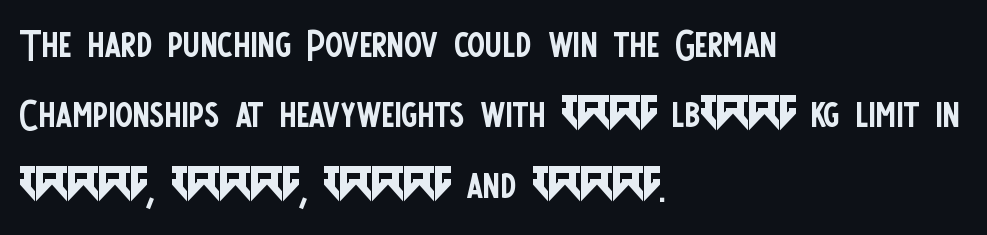
{"serif": "no", "italic": "no", "bold": "no", "weight": "regular", "width": "condensed", "stroke_contrast": "low", "x_height": "large", "monospaced": "no", "underline": "no", "align": "left", "line_spacing": "normal", "line_spacing_ratio": 1.33, "letter_spacing": "normal", "letter_spacing_em": 0.0, "glyph_px": 53}
